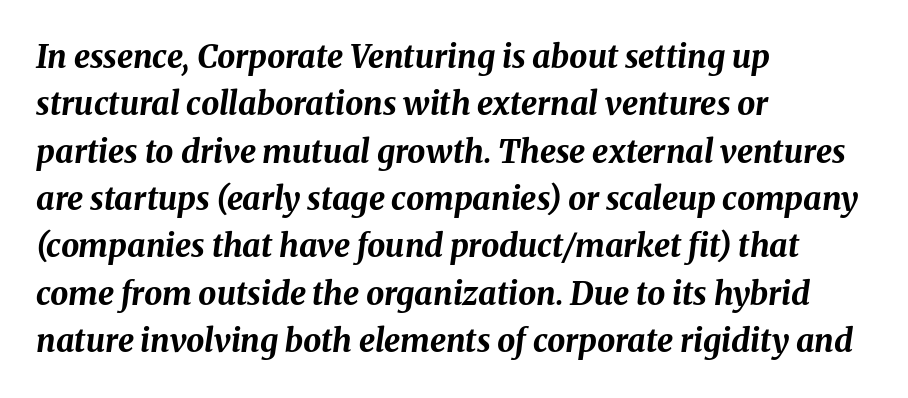
The image shows 32 px bold type, italic (leaning right); set left-aligned, normal line spacing (1.48x), normal letter spacing, not underlined; medium stroke contrast and a medium x-height.
